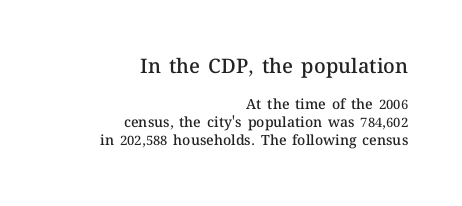
Q: Is the text bold? A: Semi-bold.
Q: Is the text italic (slanted)? A: No, it is upright.
Q: Is the text underlined? A: No.
Q: How is the paragraph aligned? A: Right-aligned.
Q: Is the spacing between letters normal or unusually wide? A: Normal.
Q: Is the spacing between lines tight, normal or loose? A: Normal.
Q: Which block of text is set in a larger size, the first (top) or the second (bottom)? A: The first (top) one.
